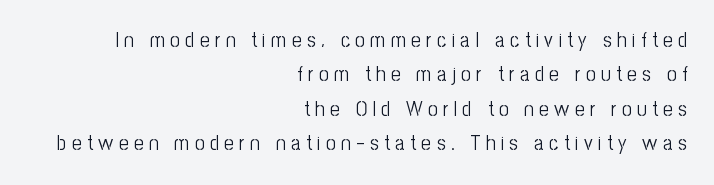
{"italic": "no", "bold": "no", "underline": "no", "align": "right", "line_spacing": "normal", "line_spacing_ratio": 1.64, "letter_spacing": "wide", "letter_spacing_em": 0.26, "glyph_px": 21}
